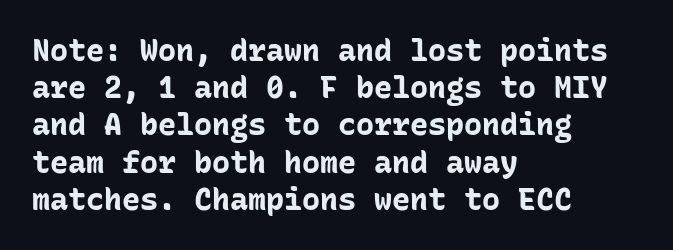
Q: Is the text bold? A: Yes.
Q: Is the text italic (slanted)? A: No, it is upright.
Q: Is the typeface a serif or a sans-serif typeface? A: Sans-serif.
Q: Is the text underlined? A: No.
Q: How is the paragraph aligned? A: Left-aligned.
Q: Is the spacing between letters normal or unusually wide? A: Normal.
Q: Width (condensed, normal, or wide)? A: Normal.
Q: Stroke contrast? A: Low.
Q: x-height? A: Medium.
Q: Monospaced? A: Yes.
